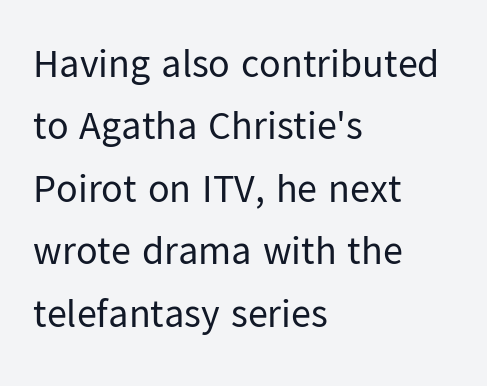
The image shows 40 px regular-weight sans-serif type, upright; set left-aligned, normal line spacing (1.56x), normal letter spacing, not underlined; low stroke contrast and a medium x-height.
